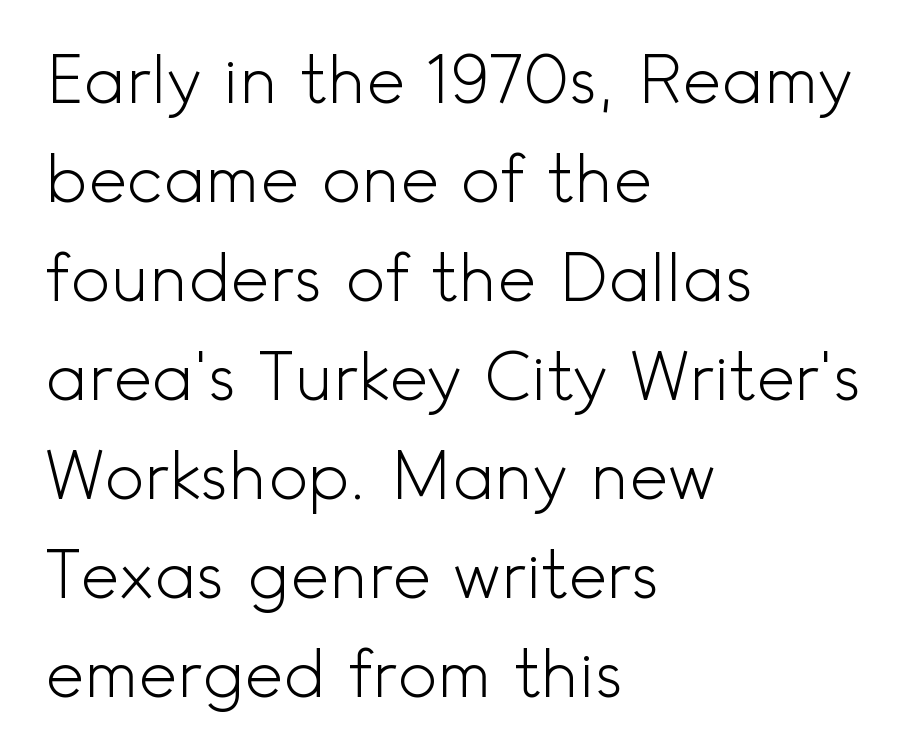
{"serif": "no", "italic": "no", "bold": "no", "weight": "light", "width": "normal", "x_height": "small", "monospaced": "no", "underline": "no", "align": "left", "line_spacing": "normal", "line_spacing_ratio": 1.5, "letter_spacing": "normal", "letter_spacing_em": 0.0, "glyph_px": 66}
